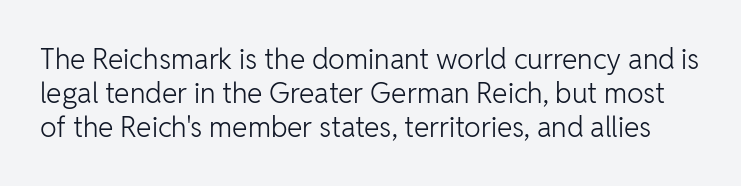
Q: Is the text bold? A: No.
Q: Is the text italic (slanted)? A: No, it is upright.
Q: Is the typeface a serif or a sans-serif typeface? A: Sans-serif.
Q: Is the text underlined? A: No.
Q: Is the spacing between letters normal or unusually wide? A: Normal.
Q: Width (condensed, normal, or wide)? A: Normal.
Q: Stroke contrast? A: Low.
Q: x-height? A: Medium.
Q: Monospaced? A: No.
